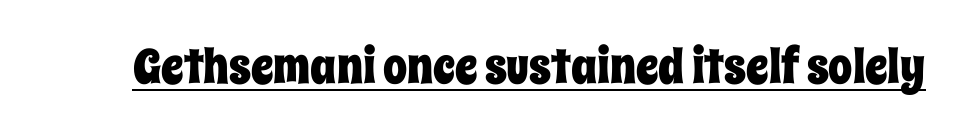
Q: Is the text italic (slanted)? A: No, it is upright.
Q: Is the text underlined? A: Yes.
Q: Is the spacing between letters normal or unusually wide? A: Normal.
Q: Width (condensed, normal, or wide)? A: Condensed.
Q: Stroke contrast? A: Low.
Q: x-height? A: Large.
Q: Monospaced? A: No.
